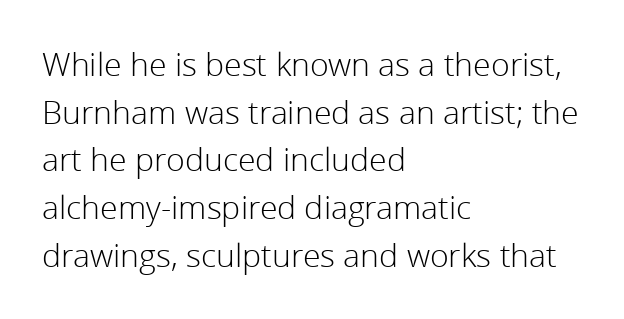
{"serif": "no", "italic": "no", "bold": "no", "weight": "light", "width": "normal", "stroke_contrast": "low", "x_height": "medium", "monospaced": "no", "underline": "no", "align": "left", "line_spacing": "normal", "line_spacing_ratio": 1.49, "letter_spacing": "normal", "letter_spacing_em": 0.0, "glyph_px": 32}
